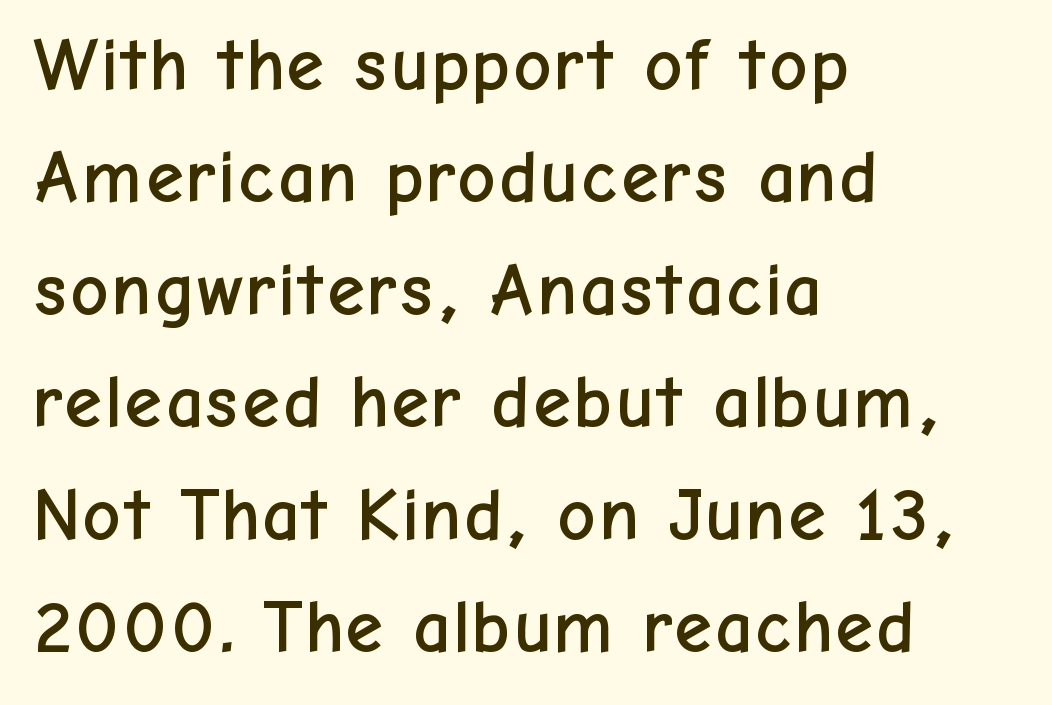
Q: Is the text italic (slanted)? A: No, it is upright.
Q: Is the typeface a serif or a sans-serif typeface? A: Sans-serif.
Q: Is the text underlined? A: No.
Q: How is the paragraph aligned? A: Left-aligned.
Q: Is the spacing between letters normal or unusually wide? A: Normal.
Q: Is the spacing between lines tight, normal or loose? A: Normal.
Q: Width (condensed, normal, or wide)? A: Normal.
Q: Stroke contrast? A: Low.
Q: x-height? A: Medium.
Q: Monospaced? A: No.
